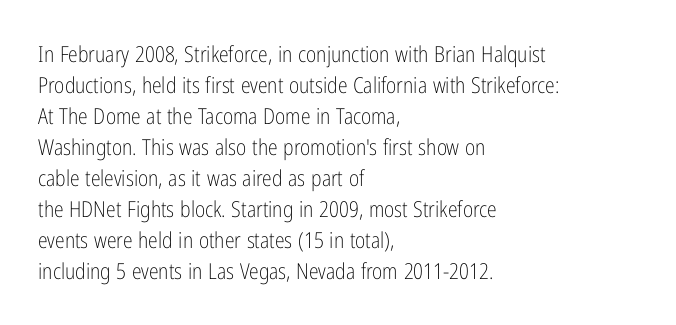
Q: Is the text bold? A: No.
Q: Is the text italic (slanted)? A: No, it is upright.
Q: Is the text underlined? A: No.
Q: How is the paragraph aligned? A: Left-aligned.
Q: Is the spacing between letters normal or unusually wide? A: Normal.
Q: Is the spacing between lines tight, normal or loose? A: Normal.
